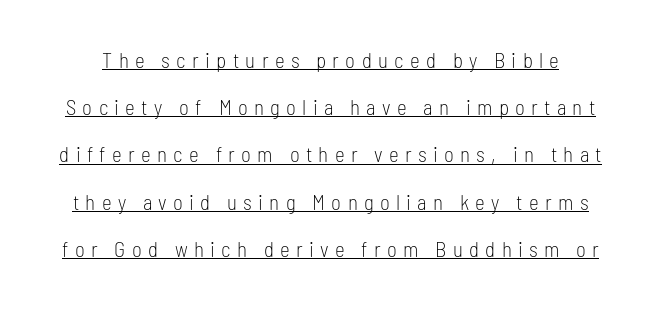
The face used here is rendered with a markedly widened letterfit. These glyphs show unthickened strokes, regular width or finer. Glance below the letters and you will spot a drawn line. Vertical strokes here are truly vertical.
